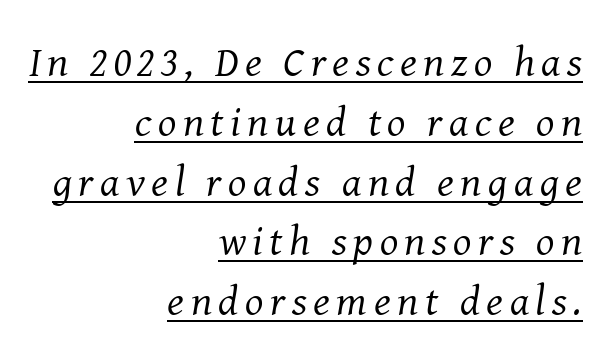
{"serif": "yes", "italic": "yes", "lean": "right", "slant_degrees": 8, "bold": "no", "weight": "regular", "width": "normal", "stroke_contrast": "medium", "x_height": "medium", "monospaced": "no", "underline": "yes", "align": "right", "line_spacing": "normal", "line_spacing_ratio": 1.39, "glyph_px": 43}
